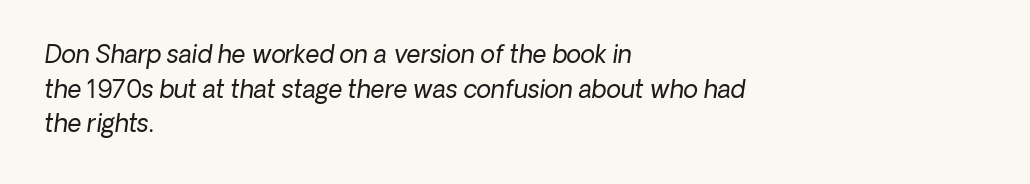
The gaps between neighbouring characters are ordinary and unremarkable. Weight class: somewhere from thin through regular. Letters rest on an invisible, unmarked baseline. In terms of leading, this rendering sits right in the middle. Casual observation: everything's shoved over to the left.
